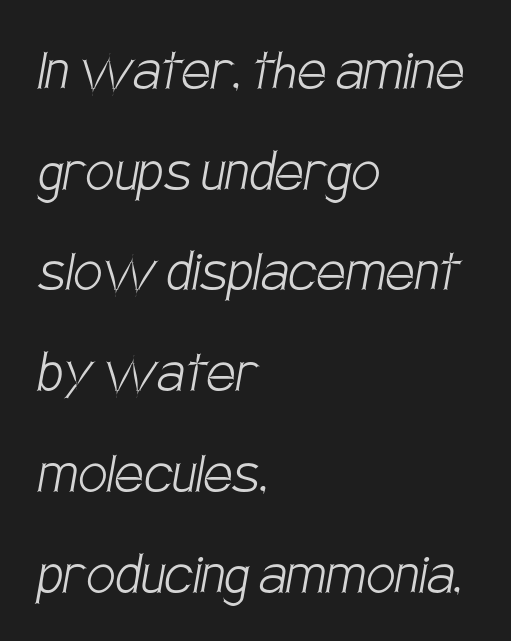
Regarding serifs, this sample does without them. Rule under the text: the space is simply empty. Line starts are locked; line ends wander. The lines sit at an ordinary, default distance from one another.
